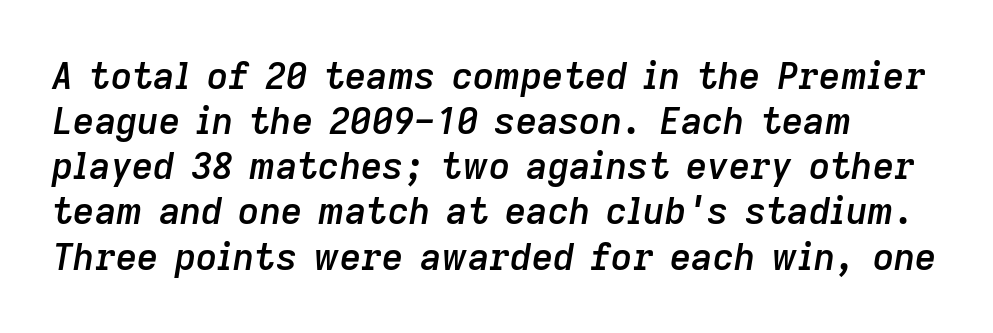
Q: Is the text bold? A: Semi-bold.
Q: Is the text italic (slanted)? A: Yes, it leans right by about 9 degrees.
Q: Is the text underlined? A: No.
Q: How is the paragraph aligned? A: Left-aligned.
Q: Is the spacing between letters normal or unusually wide? A: Normal.
Q: Width (condensed, normal, or wide)? A: Normal.
Q: Stroke contrast? A: Low.
Q: x-height? A: Medium.
Q: Monospaced? A: No.
